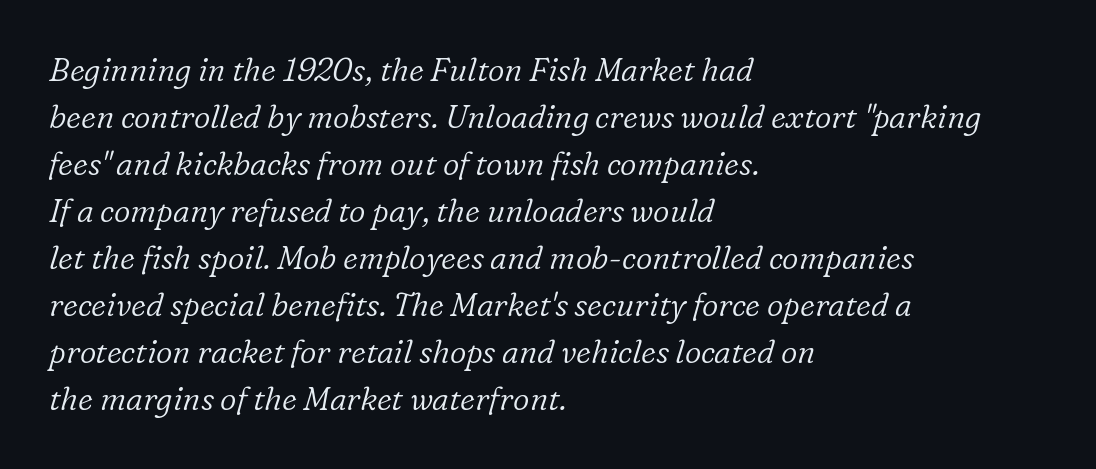
The image shows 32 px light serif type, italic (leaning right); set left-aligned, normal line spacing (1.47x), normal letter spacing, not underlined; low stroke contrast and a medium x-height.
